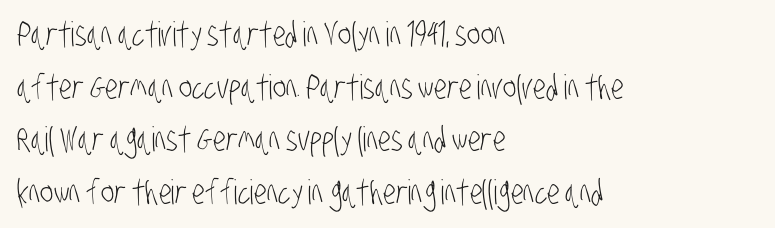
{"serif": "no", "bold": "no", "weight": "light", "width": "condensed", "stroke_contrast": "low", "x_height": "large", "monospaced": "no", "underline": "no", "align": "left", "line_spacing": "normal", "line_spacing_ratio": 1.55, "letter_spacing": "normal", "letter_spacing_em": 0.0, "glyph_px": 34}
